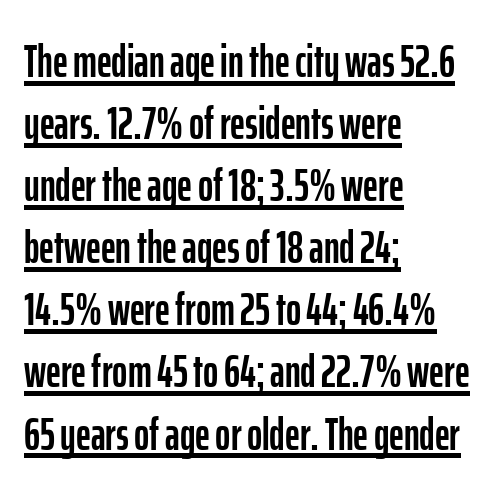
{"serif": "no", "italic": "no", "width": "condensed", "stroke_contrast": "low", "x_height": "medium", "monospaced": "no", "underline": "yes", "align": "left", "line_spacing": "normal", "line_spacing_ratio": 1.35, "letter_spacing": "normal", "letter_spacing_em": 0.0, "glyph_px": 46}
